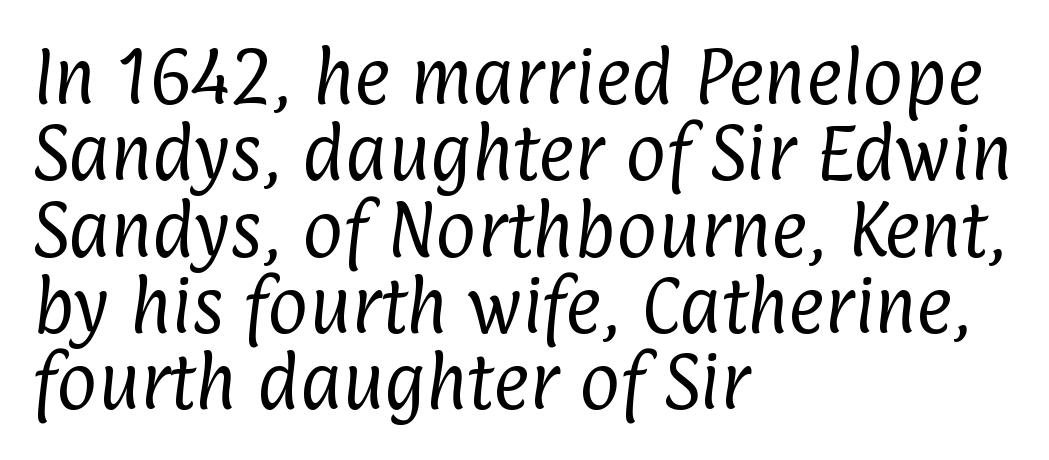
Check under the words: just untouched page. A student would call this left alignment; a typographer would say flush left, rag right. These lines are rendered in a variable-pitch font. Each word holds together tightly as a unit, with standard inter-letter gaps. Are there feet on the stems? There aren't — it's a sans.
